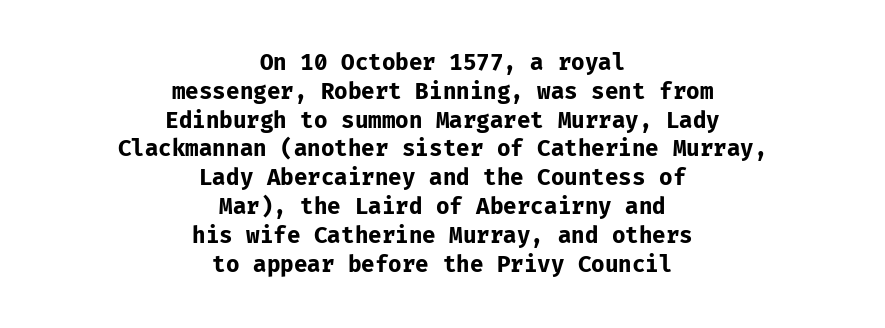
The image shows 22 px bold type, upright; set centered, normal line spacing (1.31x), normal letter spacing, not underlined.
